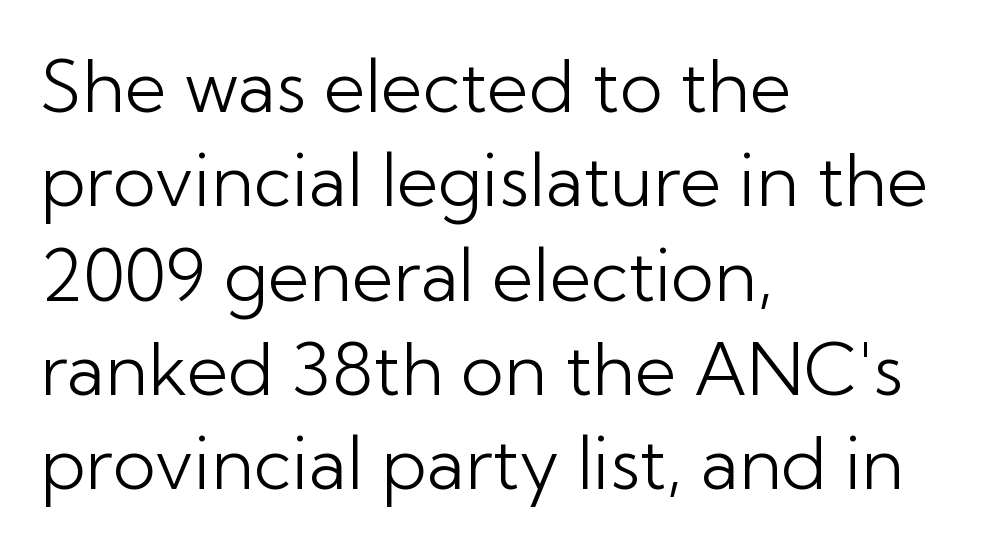
{"serif": "no", "italic": "no", "bold": "no", "weight": "light", "width": "normal", "stroke_contrast": "low", "x_height": "medium", "monospaced": "no", "underline": "no", "align": "left", "line_spacing": "normal", "line_spacing_ratio": 1.31, "letter_spacing": "normal", "letter_spacing_em": 0.0, "glyph_px": 72}
